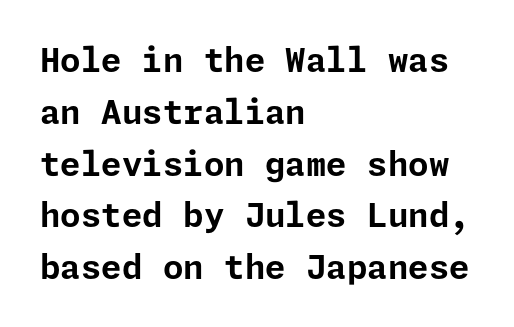
The image shows 33 px bold sans-serif type, upright; set left-aligned, normal line spacing (1.57x), normal letter spacing, not underlined; low stroke contrast and a medium x-height.
